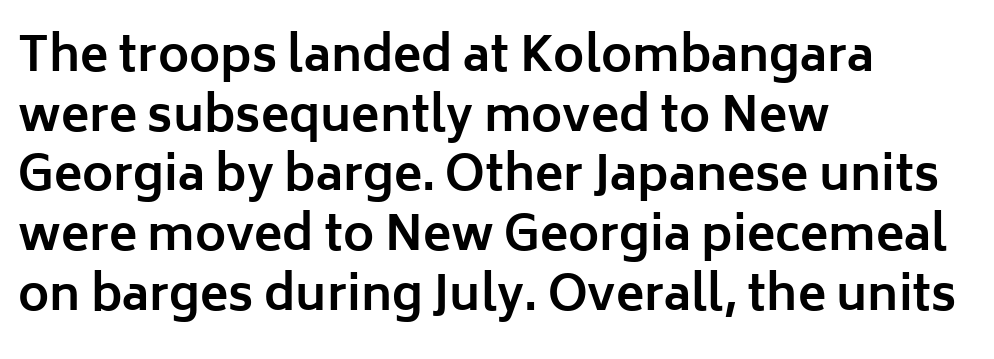
No italicization has been applied; the sample stays upright. Beneath every word, the page is bare. Tracking here is standard; glyphs follow each other at the usual distance. If you drew a ruler down the left edge, every line would touch it. Does the weight exceed regular? Yes, all the way to bold. Quick note: interline space is typical.
